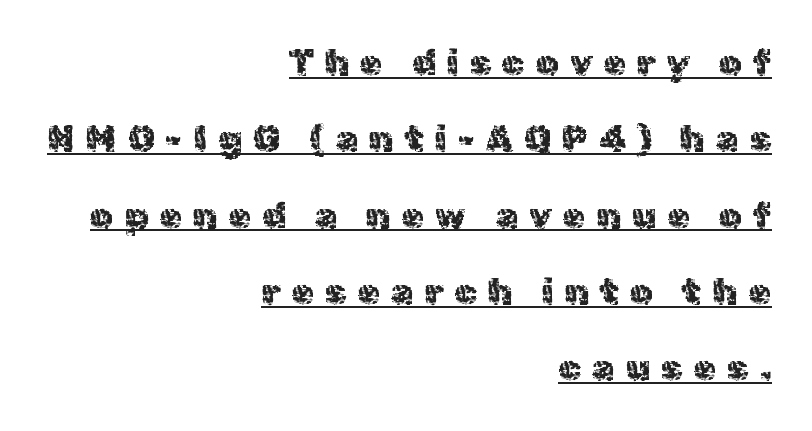
Looks like regular typesetting: each glyph gets only the width it needs. Every word sits above its own underline. The block of text is sparse from top to bottom, with ample space between rows. Compared with typical body copy, the letter spacing here is much looser.
